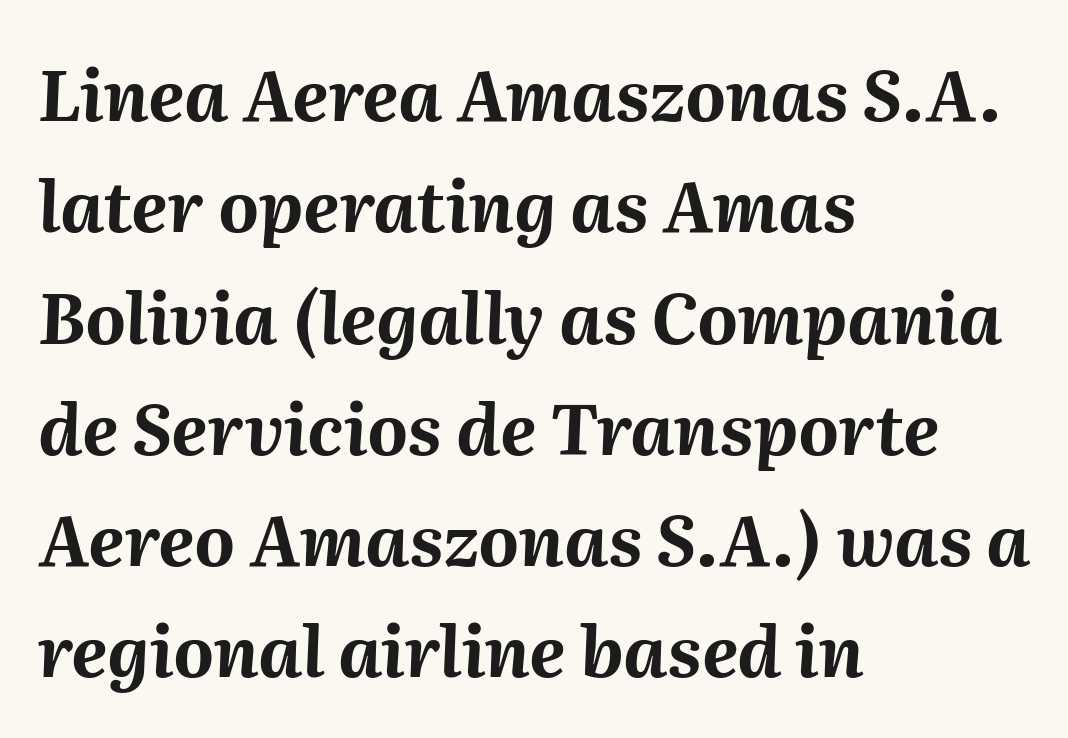
The image shows 70 px bold type, italic (leaning right); set left-aligned, normal line spacing (1.59x), normal letter spacing, not underlined; medium stroke contrast and a medium x-height.
